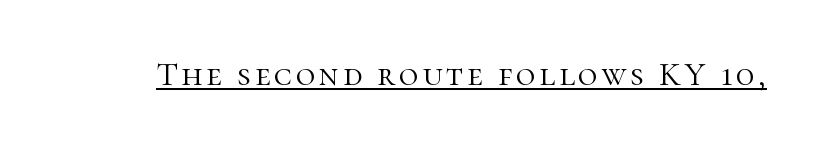
The image shows 34 px light serif type, upright; set underlined; high stroke contrast and a medium x-height.
